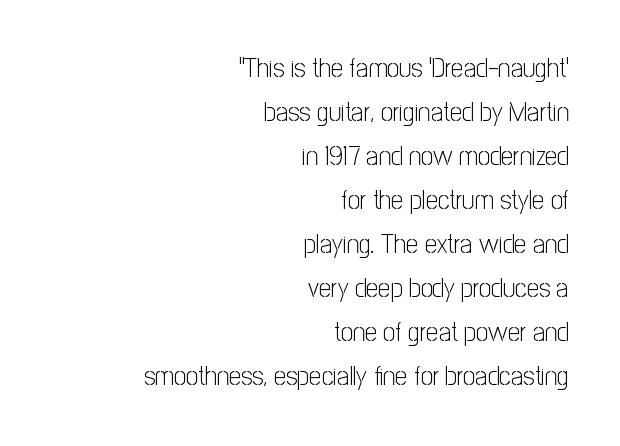
The image shows 27 px text type, upright; set right-aligned, normal line spacing (1.63x), normal letter spacing, not underlined.
